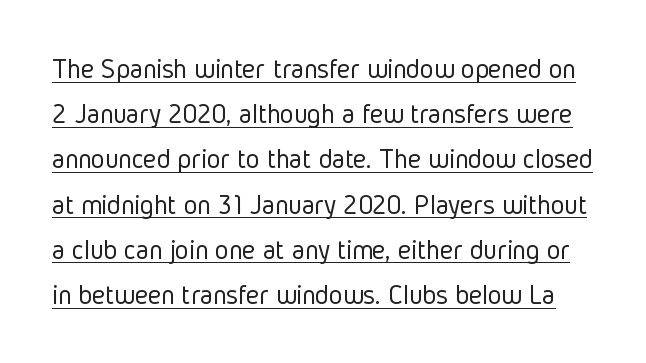
The image shows 29 px light, condensed sans-serif type, upright; set normal line spacing (1.56x), normal letter spacing, underlined; low stroke contrast and a medium x-height.
